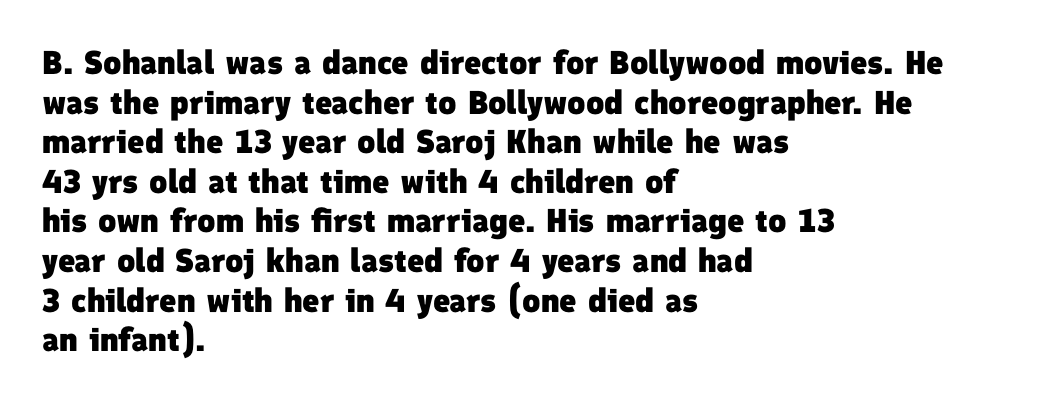
The image shows 33 px heavy sans-serif type; set left-aligned, line spacing 1.2x, normal letter spacing, not underlined; low stroke contrast and a medium x-height.
